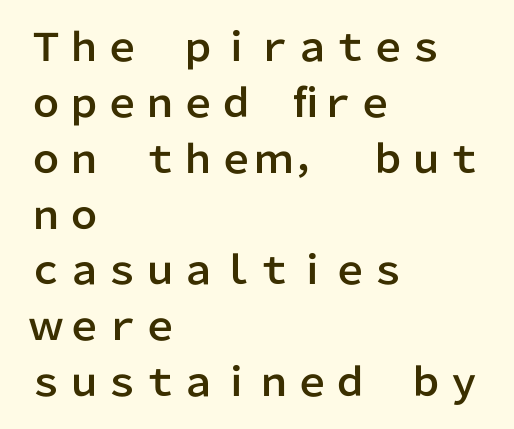
The image shows 38 px sans-serif type, upright; set left-aligned, normal line spacing (1.47x), normal letter spacing, not underlined; low stroke contrast and a medium x-height.
